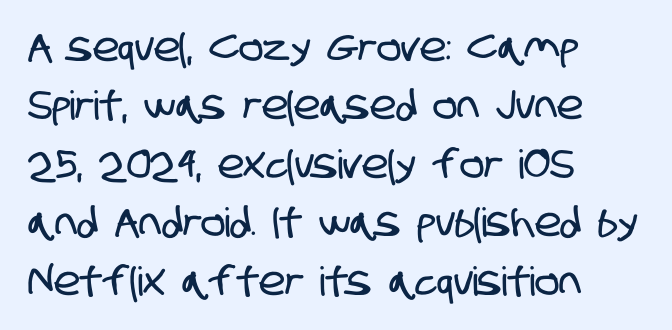
The image shows 40 px condensed sans-serif type; set left-aligned, normal line spacing (1.46x), normal letter spacing, not underlined; low stroke contrast and a large x-height.
